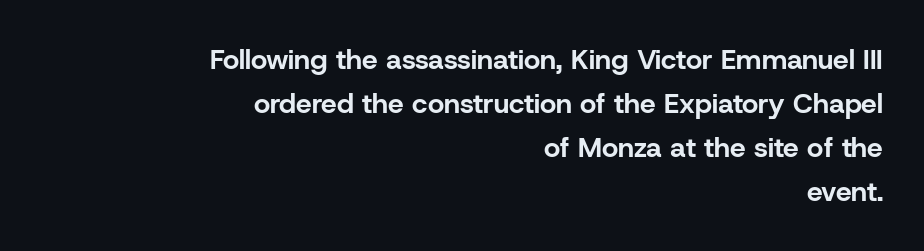
The image shows 28 px bold sans-serif type, upright; set right-aligned, normal line spacing (1.57x), normal letter spacing, not underlined; low stroke contrast and a medium x-height.
